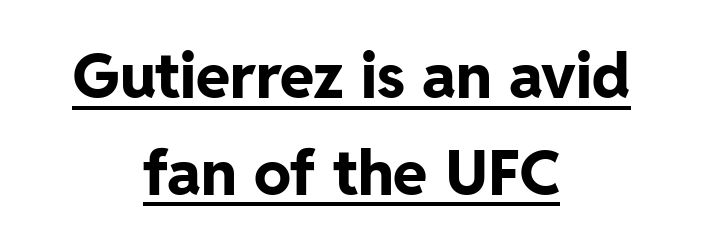
{"serif": "no", "italic": "no", "bold": "yes", "weight": "bold", "width": "normal", "stroke_contrast": "low", "x_height": "medium", "monospaced": "no", "underline": "yes", "align": "center", "line_spacing": "normal", "line_spacing_ratio": 1.56, "letter_spacing": "normal", "letter_spacing_em": 0.0, "glyph_px": 62}
